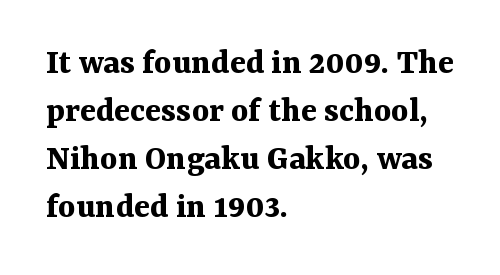
The image shows 37 px bold serif type, upright; set left-aligned, normal line spacing (1.3x), normal letter spacing, not underlined; medium stroke contrast and a medium x-height.
